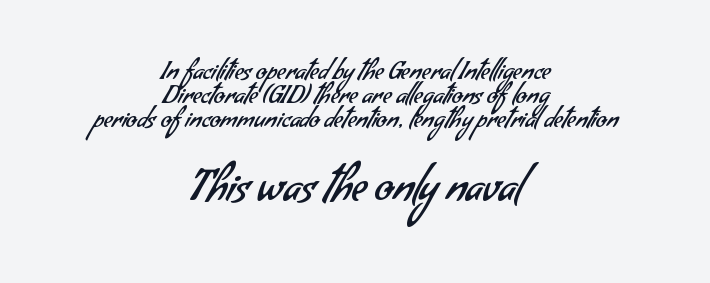
The image shows 43 px regular-weight sans-serif type; set centered, tight line spacing (0.96x), normal letter spacing, not underlined; the second (bottom) block is 1.72x larger; low stroke contrast and a small x-height.
